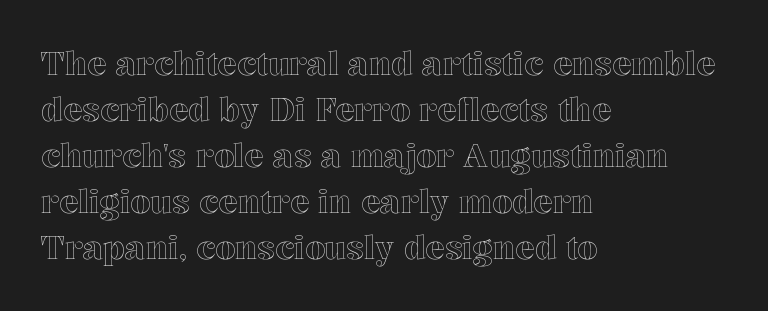
{"italic": "no", "width": "normal", "x_height": "medium", "monospaced": "no", "underline": "no", "align": "left", "line_spacing": "normal", "line_spacing_ratio": 1.44, "letter_spacing": "normal", "letter_spacing_em": 0.0, "glyph_px": 32}
